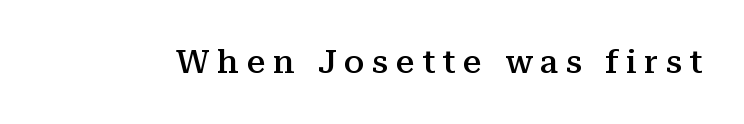
Q: Is the text bold? A: Semi-bold.
Q: Is the text italic (slanted)? A: No, it is upright.
Q: Is the typeface a serif or a sans-serif typeface? A: Serif.
Q: Is the text underlined? A: No.
Q: Is the spacing between letters normal or unusually wide? A: Unusually wide.
Q: Width (condensed, normal, or wide)? A: Normal.
Q: Stroke contrast? A: Medium.
Q: x-height? A: Medium.
Q: Monospaced? A: No.
